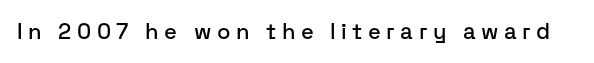
{"italic": "no", "underline": "no", "letter_spacing": "wide", "letter_spacing_em": 0.25, "glyph_px": 22}
